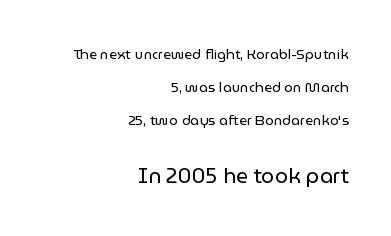
{"italic": "no", "bold": "no", "underline": "no", "align": "right", "line_spacing": "loose", "line_spacing_ratio": 2.37, "letter_spacing": "normal", "letter_spacing_em": 0.0, "larger_block": "second", "size_ratio": 1.5, "glyph_px": 21}
